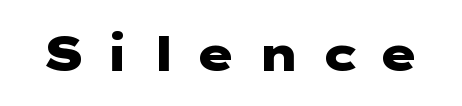
Q: Is the text bold? A: Yes.
Q: Is the text italic (slanted)? A: No, it is upright.
Q: Is the typeface a serif or a sans-serif typeface? A: Sans-serif.
Q: Is the text underlined? A: No.
Q: Is the spacing between letters normal or unusually wide? A: Unusually wide.
Q: Width (condensed, normal, or wide)? A: Wide.
Q: Stroke contrast? A: Low.
Q: x-height? A: Medium.
